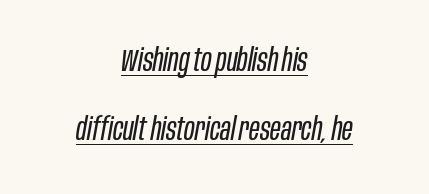
The image shows 32 px regular-weight, condensed type, italic (leaning right); set centered, loose line spacing (2.17x), normal letter spacing, underlined; low stroke contrast and a large x-height.
